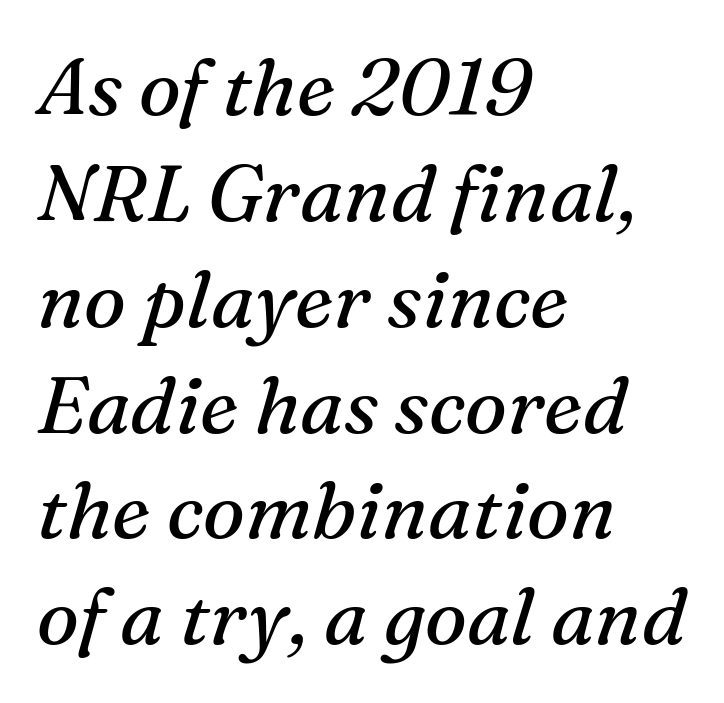
Q: Is the text bold? A: No.
Q: Is the text italic (slanted)? A: Yes, it leans right by about 16 degrees.
Q: Is the typeface a serif or a sans-serif typeface? A: Serif.
Q: Is the text underlined? A: No.
Q: How is the paragraph aligned? A: Left-aligned.
Q: Is the spacing between letters normal or unusually wide? A: Normal.
Q: Is the spacing between lines tight, normal or loose? A: Normal.
Q: Width (condensed, normal, or wide)? A: Normal.
Q: Stroke contrast? A: Medium.
Q: x-height? A: Medium.
Q: Monospaced? A: No.
